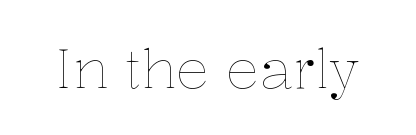
The image shows 55 px thin type, upright; set normal letter spacing, not underlined; low stroke contrast and a medium x-height.
